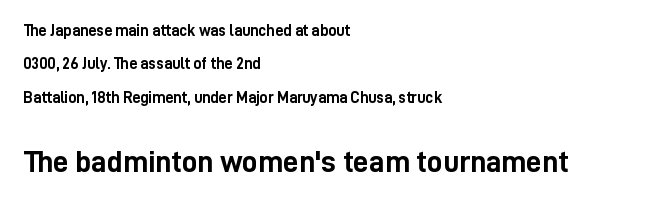
Q: Is the text bold? A: Yes.
Q: Is the text italic (slanted)? A: No, it is upright.
Q: Is the typeface a serif or a sans-serif typeface? A: Sans-serif.
Q: Is the text underlined? A: No.
Q: How is the paragraph aligned? A: Left-aligned.
Q: Is the spacing between letters normal or unusually wide? A: Normal.
Q: Is the spacing between lines tight, normal or loose? A: Loose.
Q: Which block of text is set in a larger size, the first (top) or the second (bottom)? A: The second (bottom) one.
Q: Width (condensed, normal, or wide)? A: Condensed.
Q: Stroke contrast? A: Low.
Q: x-height? A: Medium.
Q: Monospaced? A: No.
